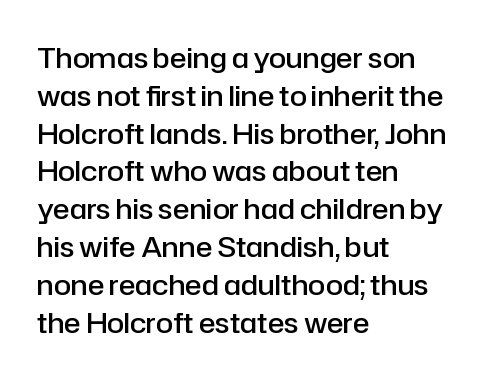
The image shows 28 px semibold sans-serif type, upright; set left-aligned, normal line spacing (1.35x), normal letter spacing, not underlined; low stroke contrast and a medium x-height.
